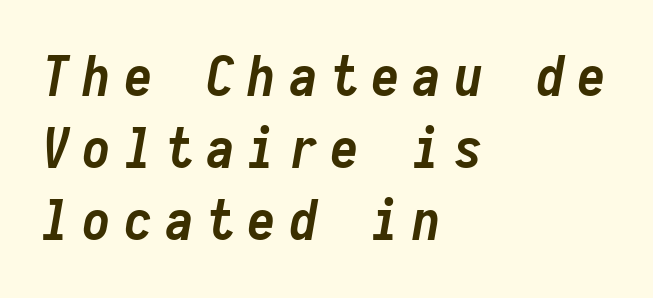
The rows are spaced the way most documents space them. The gaps between neighbouring characters are conspicuously large. Posture: slanted. Heavy, bold letterforms. Clear beneath every line of the passage. Fixed-width glyphs throughout — classic coding-font behaviour.
